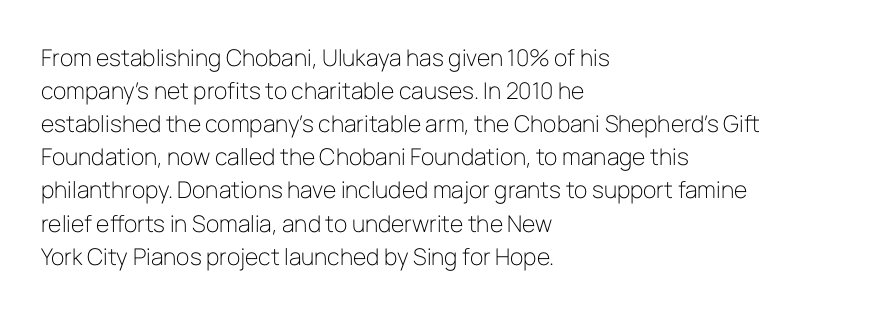
The image shows 23 px text type, upright; set left-aligned, normal line spacing (1.44x), normal letter spacing, not underlined.
